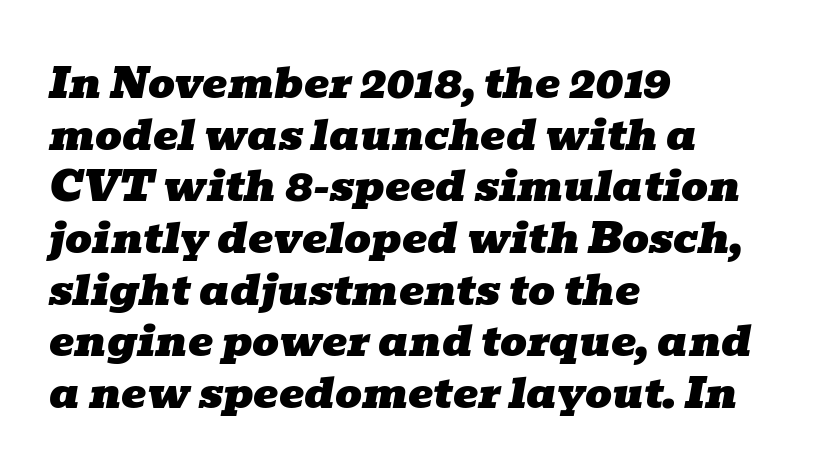
The image shows 42 px wide serif type, italic (leaning right); set left-aligned, line spacing 1.23x, normal letter spacing, not underlined; low stroke contrast and a medium x-height.
